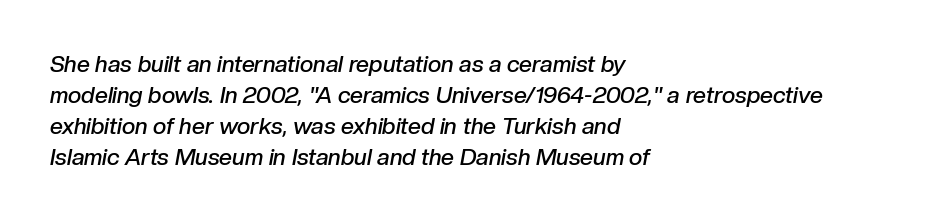
{"italic": "yes", "lean": "right", "slant_degrees": 10, "bold": "semi", "underline": "no", "align": "left", "line_spacing": "normal", "line_spacing_ratio": 1.35, "letter_spacing": "normal", "letter_spacing_em": 0.0, "glyph_px": 23}
